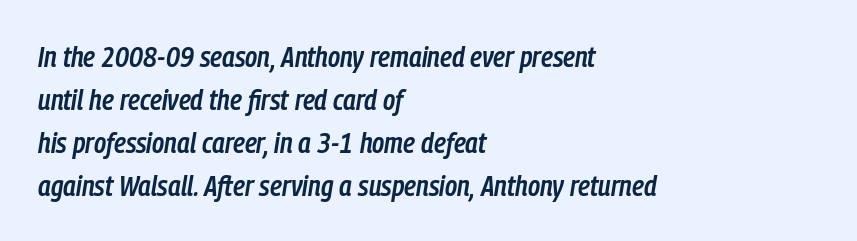
The image shows 29 px semibold, condensed type, italic (leaning right); set left-aligned, normal line spacing (1.48x), normal letter spacing, not underlined; low stroke contrast and a medium x-height.
